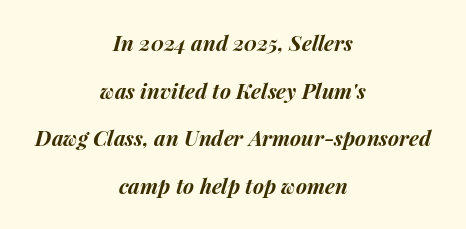
{"italic": "yes", "lean": "right", "slant_degrees": 15, "bold": "yes", "underline": "no", "align": "center", "line_spacing": "loose", "line_spacing_ratio": 2.27, "letter_spacing": "normal", "letter_spacing_em": 0.0, "glyph_px": 21}
